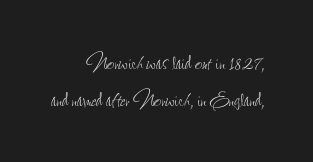
{"bold": "no", "underline": "no", "align": "right", "line_spacing": "normal", "line_spacing_ratio": 1.42, "letter_spacing": "normal", "letter_spacing_em": 0.0, "glyph_px": 26}
